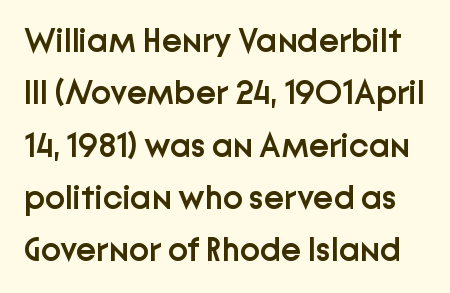
{"serif": "no", "italic": "no", "bold": "semi", "weight": "semibold", "width": "normal", "stroke_contrast": "low", "x_height": "medium", "monospaced": "no", "underline": "no", "line_spacing": "normal", "line_spacing_ratio": 1.54, "letter_spacing": "normal", "letter_spacing_em": 0.0, "glyph_px": 34}
